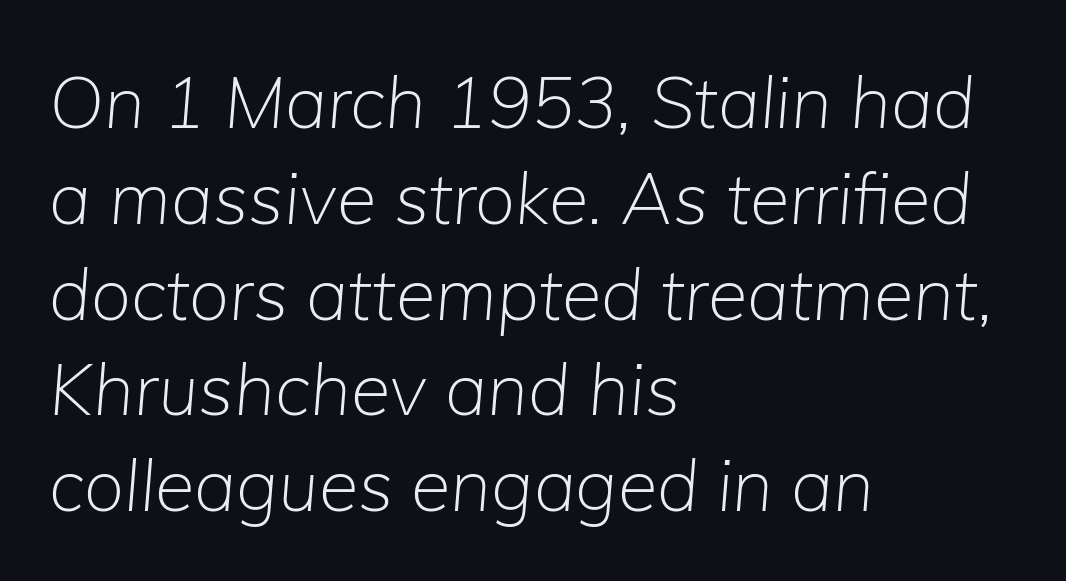
The compositor pushed each line to the left boundary. An italicized treatment has been applied to the whole sample. Bare-footed words on every line. The passage shown is not bold in any degree.
